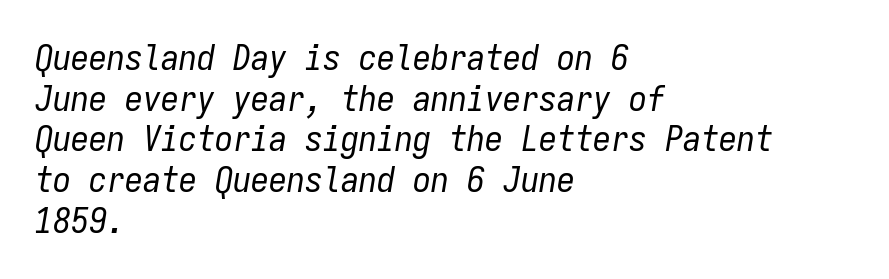
The image shows 36 px regular-weight, condensed type, italic (leaning right), monospaced; set left-aligned, tight line spacing (1.13x), normal letter spacing, not underlined; low stroke contrast and a medium x-height.
